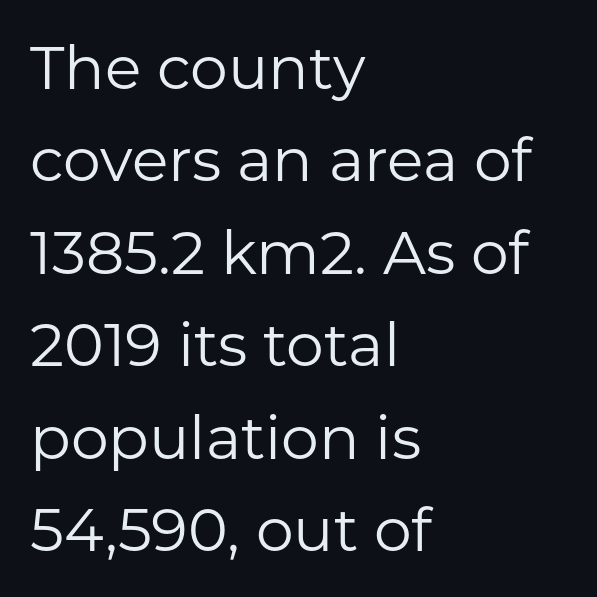
Vertically, the passage feels balanced, rows spaced as you'd expect. Posture: upright roman. There is no visible air inserted between adjacent glyphs. This sample has the flowing, uneven cadence of proportional lettering.
